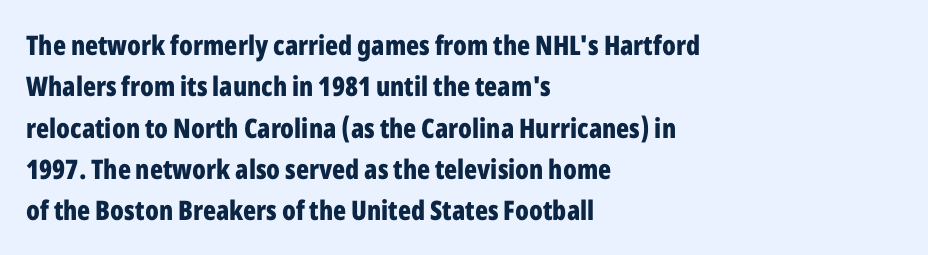
The image shows 27 px bold type, upright; set left-aligned, normal line spacing (1.53x), normal letter spacing, not underlined.
